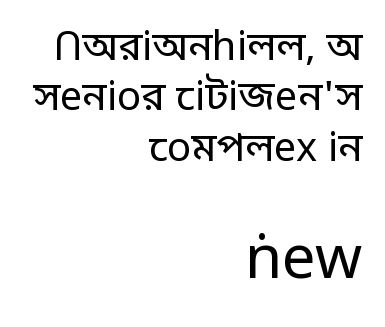
Type size steps up from the first block to the second. If you measured baseline to baseline, you'd find a middling distance. This sample has the flowing, uneven cadence of proportional lettering. A typesetter would call this zero additional tracking. These lines stack with their right ends in a neat column.
